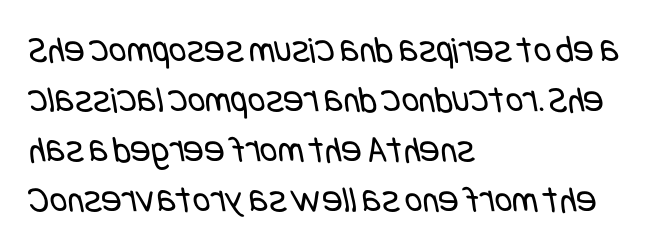
The image shows 38 px regular-weight, condensed sans-serif type; set left-aligned, normal line spacing (1.32x), normal letter spacing, not underlined; low stroke contrast and a large x-height.
